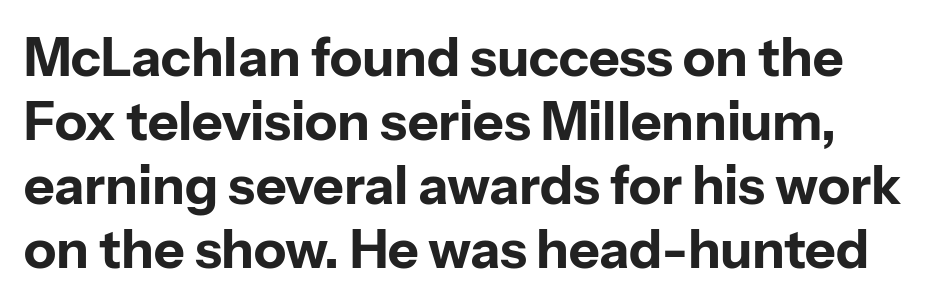
Q: Is the text bold? A: Yes.
Q: Is the text italic (slanted)? A: No, it is upright.
Q: Is the typeface a serif or a sans-serif typeface? A: Sans-serif.
Q: Is the text underlined? A: No.
Q: Is the spacing between letters normal or unusually wide? A: Normal.
Q: Width (condensed, normal, or wide)? A: Normal.
Q: Stroke contrast? A: Low.
Q: x-height? A: Medium.
Q: Monospaced? A: No.
